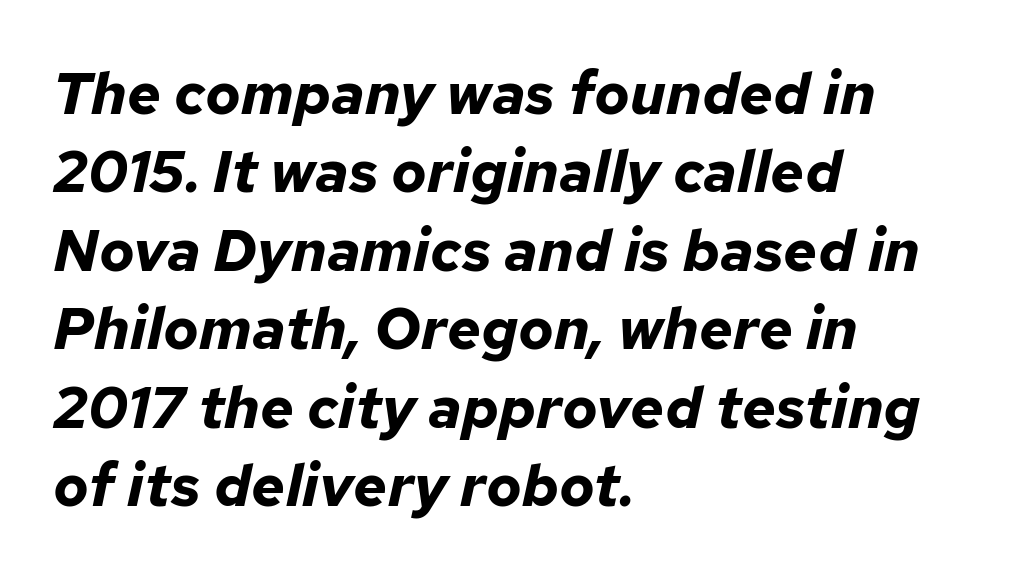
The image shows 59 px bold type, italic (leaning right); set left-aligned, normal line spacing (1.33x), normal letter spacing, not underlined; low stroke contrast and a medium x-height.
